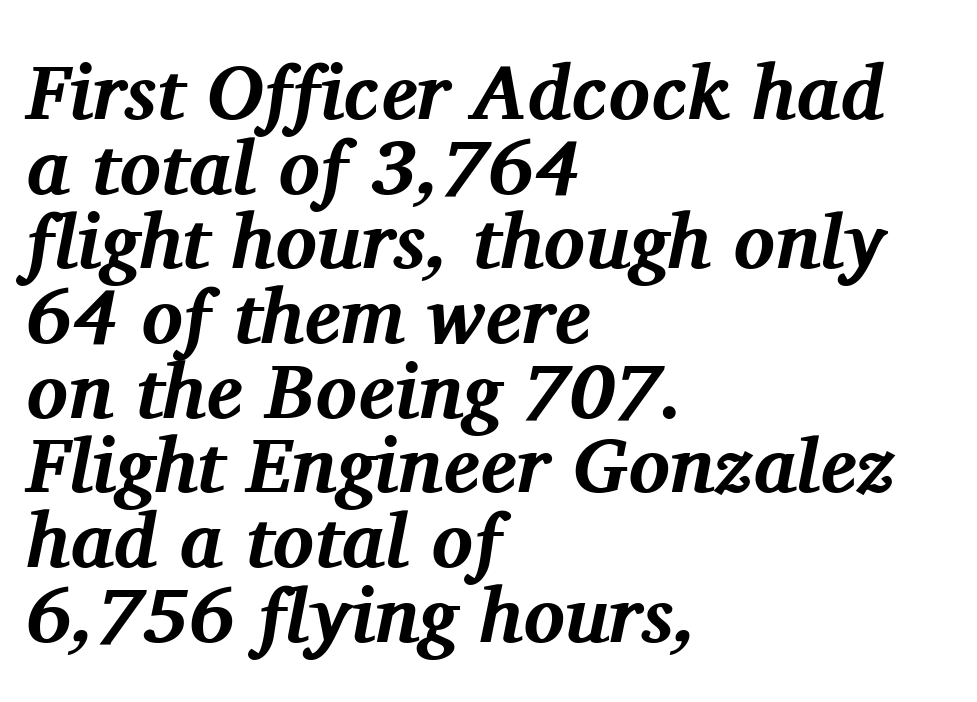
The image shows 77 px bold serif type, italic (leaning right); set left-aligned, tight line spacing (0.97x), normal letter spacing, not underlined; medium stroke contrast and a medium x-height.
